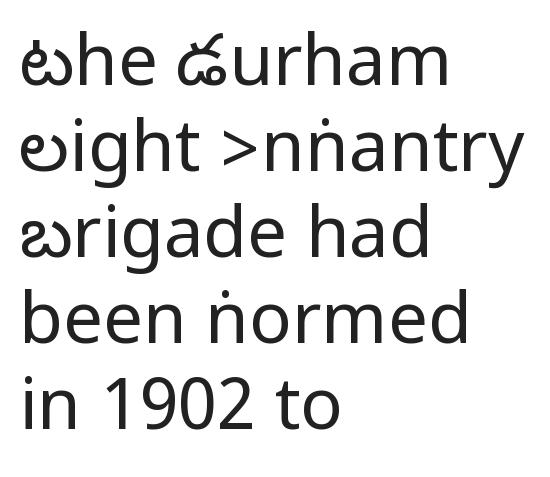
{"serif": "no", "italic": "no", "bold": "no", "weight": "regular", "width": "condensed", "stroke_contrast": "low", "underline": "no", "align": "left", "line_spacing_ratio": 1.21, "letter_spacing": "normal", "letter_spacing_em": 0.0, "glyph_px": 71}
